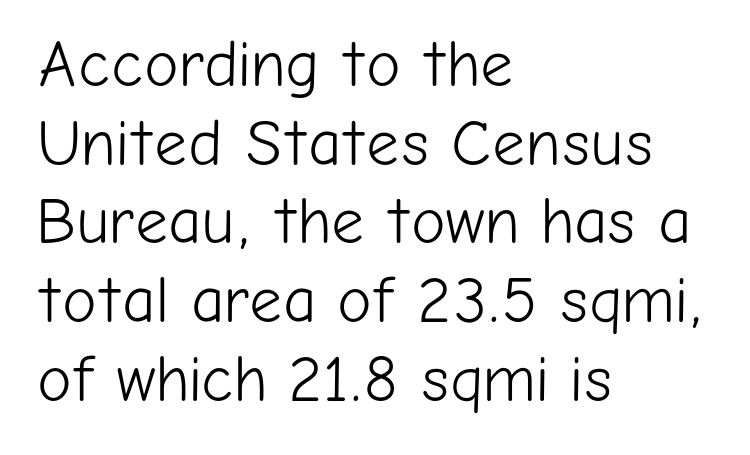
The image shows 65 px light sans-serif type, upright; set left-aligned, line spacing 1.21x, normal letter spacing, not underlined; low stroke contrast and a medium x-height.
